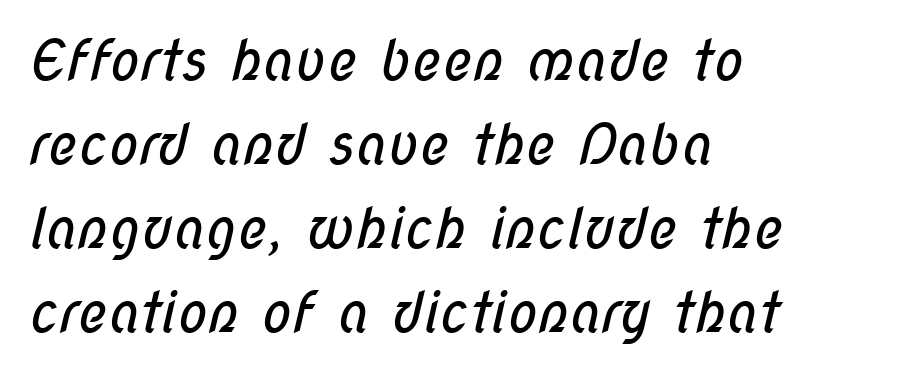
{"serif": "no", "bold": "no", "weight": "regular", "width": "condensed", "stroke_contrast": "low", "x_height": "medium", "monospaced": "no", "underline": "no", "align": "left", "line_spacing": "normal", "line_spacing_ratio": 1.5, "letter_spacing": "normal", "letter_spacing_em": 0.0, "glyph_px": 56}
